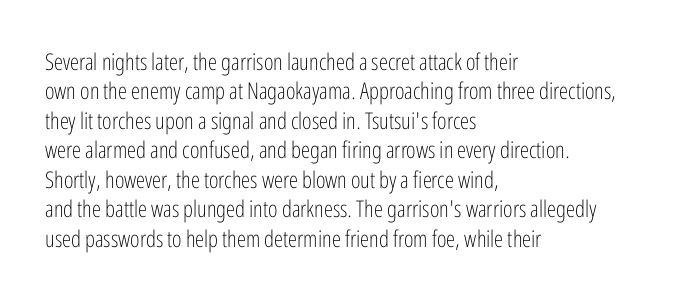
Q: Is the text bold? A: No.
Q: Is the text italic (slanted)? A: No, it is upright.
Q: Is the text underlined? A: No.
Q: How is the paragraph aligned? A: Left-aligned.
Q: Is the spacing between letters normal or unusually wide? A: Normal.
Q: Is the spacing between lines tight, normal or loose? A: Normal.
